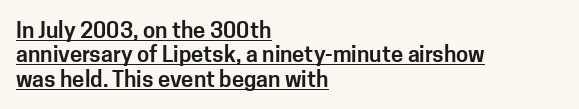
In terms of posture, this sample is upright. Between one letter and the next there's only the usual sliver of space. This sample trades vertical openness for compactness between lines. Layout note: lines flush left.
